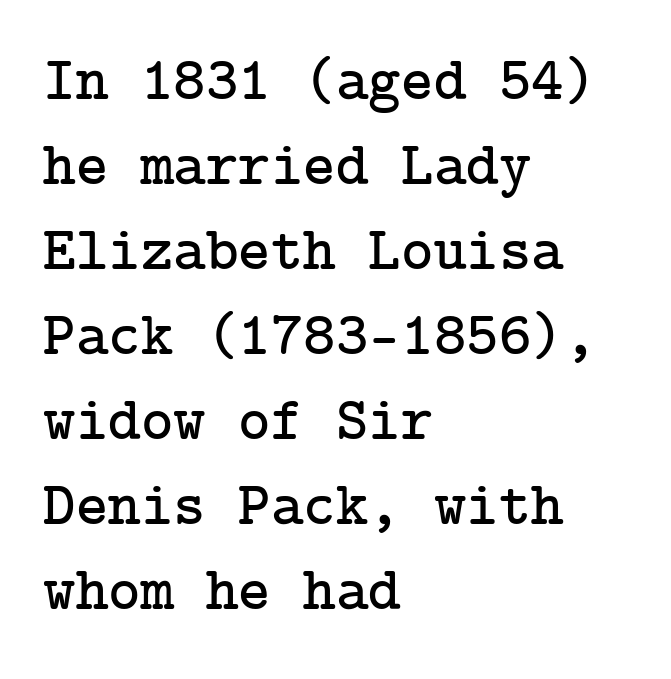
Notice how descenders clear the ascenders below comfortably — that's standard leading. Layout note: lines flush left. Nothing unusual about the tracking: characters are spaced as the font intends. Does the lettering tilt? It doesn't — this is upright. Anything drawn beneath the words? Only blank space. Examine the stroke ends and you'll spot serifs.
